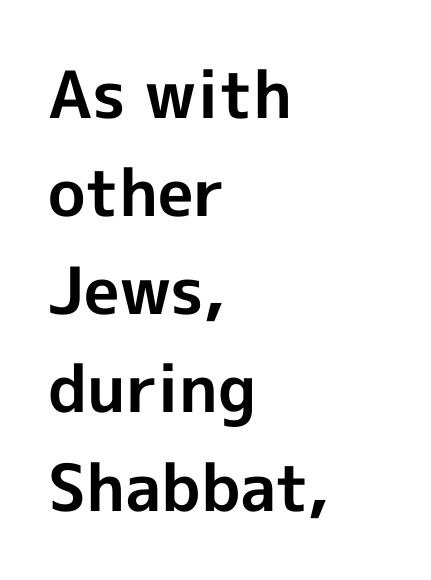
The rendering shows plain stroke endings on the letterforms — a sans-serif design. A typesetter would call this proportional, since set widths differ per character. You'd pick this weight for a headline — it's a proper bold. How would I describe the line gaps? Plain and ordinary. Only glyphs here, with clear space below each row. Where is the straight margin? On the left.
